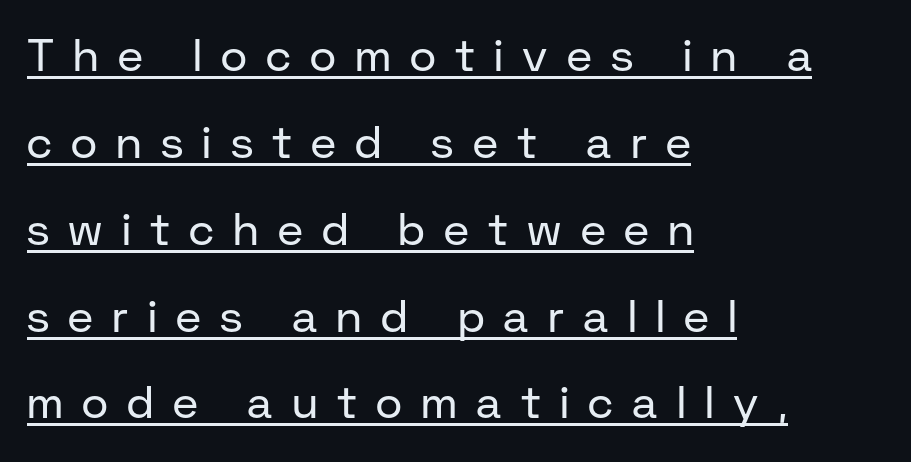
Q: Is the text bold? A: No.
Q: Is the text italic (slanted)? A: No, it is upright.
Q: Is the typeface a serif or a sans-serif typeface? A: Sans-serif.
Q: Is the text underlined? A: Yes.
Q: How is the paragraph aligned? A: Left-aligned.
Q: Is the spacing between letters normal or unusually wide? A: Unusually wide.
Q: Is the spacing between lines tight, normal or loose? A: Loose.
Q: Width (condensed, normal, or wide)? A: Normal.
Q: Stroke contrast? A: Low.
Q: x-height? A: Medium.
Q: Monospaced? A: No.
